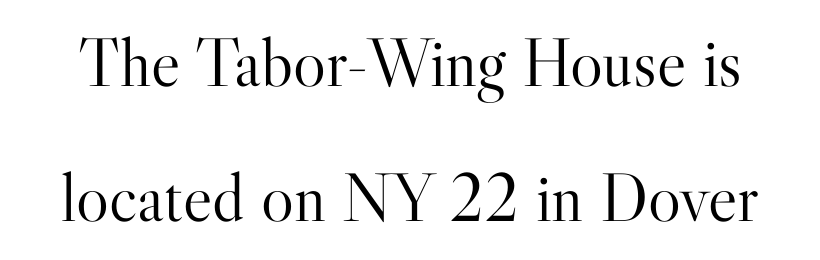
{"serif": "yes", "italic": "no", "bold": "no", "weight": "light", "width": "normal", "stroke_contrast": "high", "x_height": "small", "monospaced": "no", "underline": "no", "line_spacing": "loose", "line_spacing_ratio": 1.96, "letter_spacing": "normal", "letter_spacing_em": 0.0, "glyph_px": 69}
